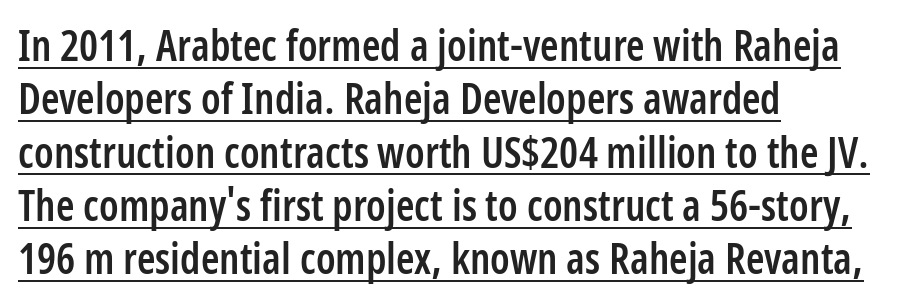
Words appear dense and cohesive because spacing is normal. Look at the bottom of the vertical strokes: they stop flat, with no serifs. The paragraph has a hard left edge and a soft right edge. A typesetter would call this proportional, since set widths differ per character.
